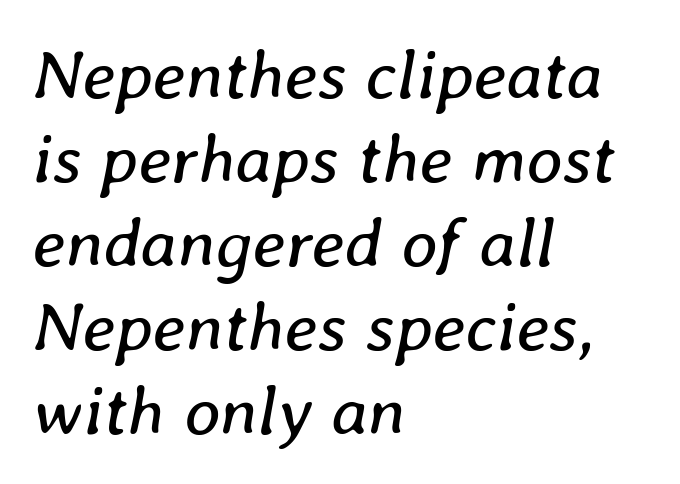
Character widths vary here, with narrow letters taking less room than wide ones. The baseline area is clear. Tracking value appears to be zero — textbook default spacing. A light-to-regular cut is what we see here. All the whitespace from short lines collects on the right.
